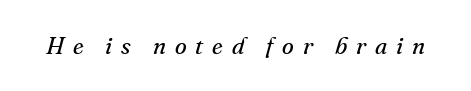
{"italic": "yes", "lean": "right", "slant_degrees": 16, "bold": "no", "underline": "no", "letter_spacing": "wide", "letter_spacing_em": 0.37, "glyph_px": 24}
